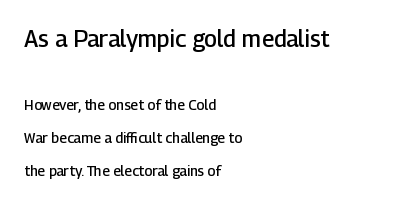
The image shows 23 px text type, upright; set left-aligned, loose line spacing (2.35x), normal letter spacing, not underlined; the first (top) block is 1.64x larger.
